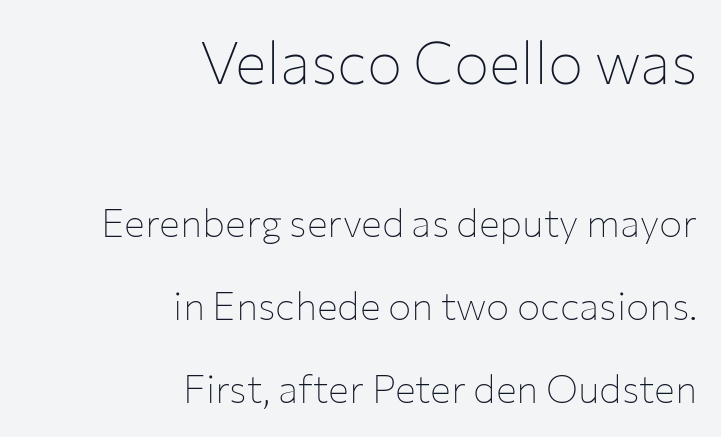
The letters advance in unequal steps, a hallmark of proportional type. The more generous point size was reserved for the upper chunk. The rendering keeps characters at their native spacing. A quiet, ordinary-to-light weight characterises the typeface. The baseline area is clear.
